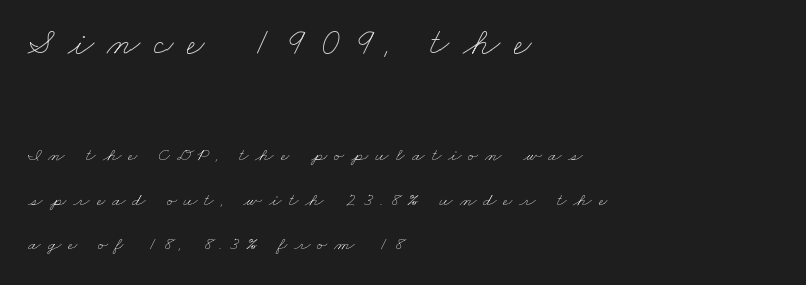
Q: Is the text bold? A: No.
Q: Is the text underlined? A: No.
Q: How is the paragraph aligned? A: Left-aligned.
Q: Is the spacing between letters normal or unusually wide? A: Unusually wide.
Q: Is the spacing between lines tight, normal or loose? A: Loose.
Q: Which block of text is set in a larger size, the first (top) or the second (bottom)? A: The first (top) one.
Q: Width (condensed, normal, or wide)? A: Wide.
Q: Stroke contrast? A: Low.
Q: x-height? A: Small.
Q: Monospaced? A: No.
